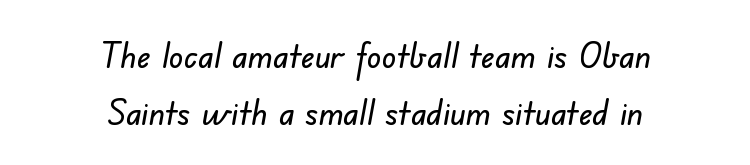
{"serif": "no", "width": "normal", "stroke_contrast": "low", "x_height": "small", "monospaced": "no", "underline": "no", "align": "center", "line_spacing": "normal", "line_spacing_ratio": 1.57, "letter_spacing": "normal", "letter_spacing_em": 0.0, "glyph_px": 36}
